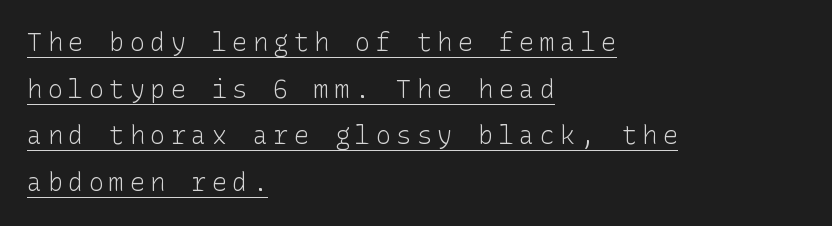
Q: Is the text bold? A: No.
Q: Is the text italic (slanted)? A: No, it is upright.
Q: Is the text underlined? A: Yes.
Q: How is the paragraph aligned? A: Left-aligned.
Q: Is the spacing between letters normal or unusually wide? A: Unusually wide.
